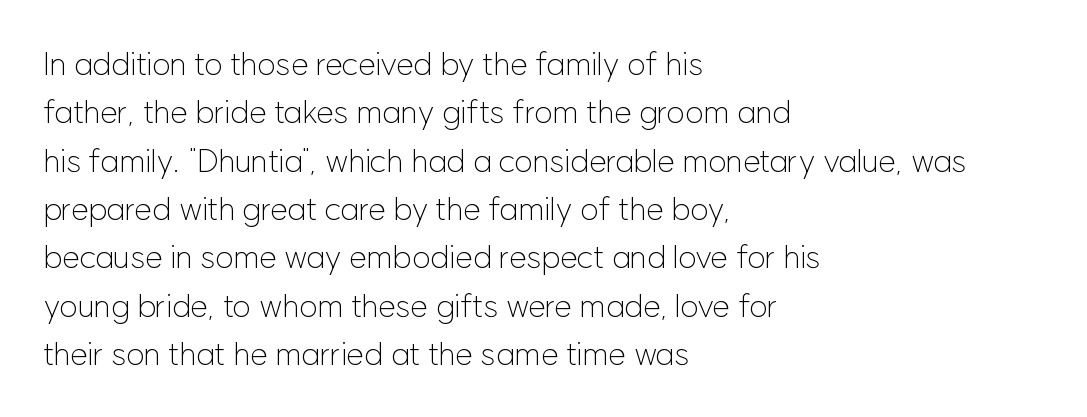
The image shows 32 px light sans-serif type, upright; set left-aligned, normal line spacing (1.51x), normal letter spacing, not underlined; low stroke contrast and a medium x-height.
